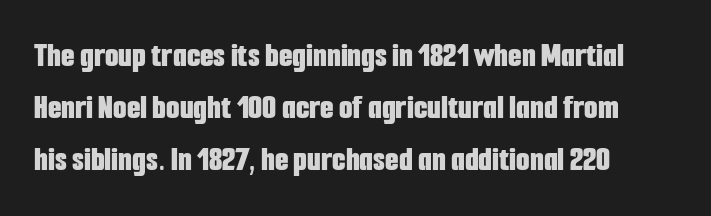
{"serif": "no", "italic": "no", "bold": "yes", "weight": "bold", "width": "condensed", "stroke_contrast": "low", "x_height": "medium", "monospaced": "no", "underline": "no", "align": "left", "line_spacing": "normal", "line_spacing_ratio": 1.49, "letter_spacing": "normal", "letter_spacing_em": 0.0, "glyph_px": 35}
